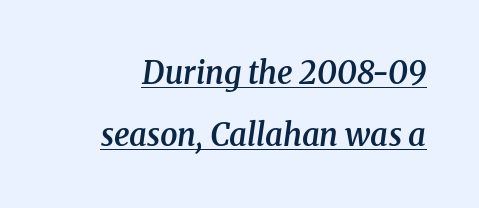
This sample trades compactness for vertical openness between lines. Short note: letters normally spaced. Look at the stroke-to-counter ratio: somewhat heavy, a semibold. These lines are composed in type with serifs.
